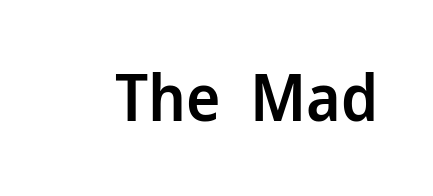
Heft: intermediate — a semibold. Upright lettering throughout. The passage shown is typed in a proportional face where columns would drift. The horizontal fit of the characters is conventional and even. Honestly, there is no underline to notice here at all. Unlike a traditional serif, this face leaves its strokes unadorned.
